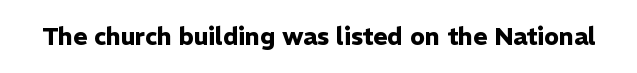
Q: Is the text bold? A: Yes.
Q: Is the text italic (slanted)? A: No, it is upright.
Q: Is the text underlined? A: No.
Q: Is the spacing between letters normal or unusually wide? A: Normal.
